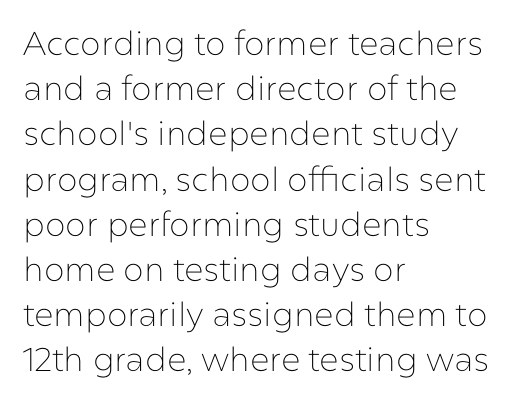
Does the lettering tilt? It doesn't — this is upright. If you measured baseline to baseline, you'd find a middling distance. Is this a fixed-width face? No — the glyphs have proportional, varying widths. Left-aligned paragraph, ragged on the right.
